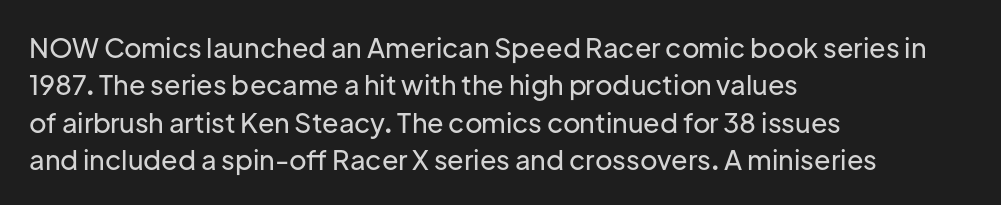
{"italic": "no", "underline": "no", "align": "left", "line_spacing": "normal", "line_spacing_ratio": 1.38, "letter_spacing": "normal", "letter_spacing_em": 0.0, "glyph_px": 27}
